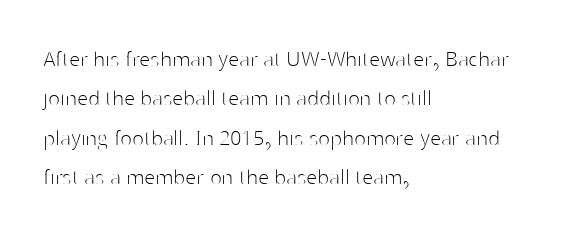
The image shows 25 px text type, upright; set left-aligned, normal line spacing (1.58x), normal letter spacing, not underlined.
